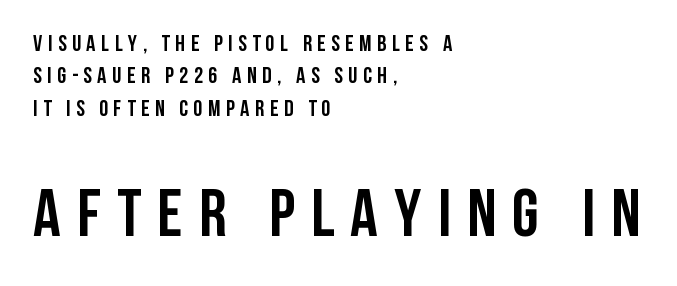
Q: Is the text bold? A: Yes.
Q: Is the text italic (slanted)? A: No, it is upright.
Q: Is the typeface a serif or a sans-serif typeface? A: Sans-serif.
Q: Is the text underlined? A: No.
Q: How is the paragraph aligned? A: Left-aligned.
Q: Is the spacing between letters normal or unusually wide? A: Unusually wide.
Q: Is the spacing between lines tight, normal or loose? A: Normal.
Q: Which block of text is set in a larger size, the first (top) or the second (bottom)? A: The second (bottom) one.
Q: Width (condensed, normal, or wide)? A: Condensed.
Q: Stroke contrast? A: Low.
Q: x-height? A: Large.
Q: Monospaced? A: No.
